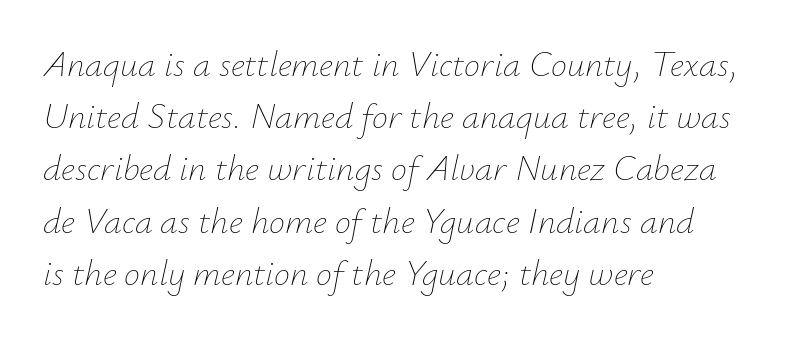
{"italic": "yes", "lean": "right", "slant_degrees": 12, "bold": "no", "weight": "thin", "width": "normal", "stroke_contrast": "low", "x_height": "small", "monospaced": "no", "underline": "no", "align": "left", "line_spacing": "normal", "line_spacing_ratio": 1.45, "letter_spacing": "normal", "letter_spacing_em": 0.0, "glyph_px": 36}
